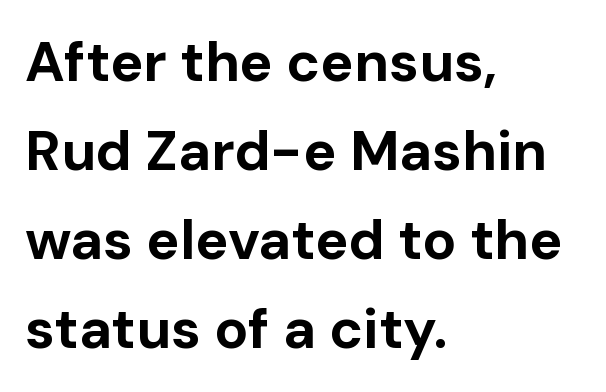
The characters display no serif detailing; their extremities are plain. Is this a fixed-width face? No — the glyphs have proportional, varying widths. Descenders hang freely into open space. Tall strokes in this sample are plumb rather than angled.
